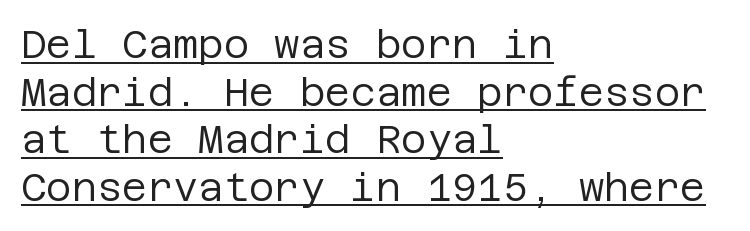
In terms of letterform style, serifs are entirely absent. This is roman type, the default non-slanted kind. The words here are underlined. This rendering leaves character spacing at its baseline value. The typesetting does not lean heavy: it is not bold.
